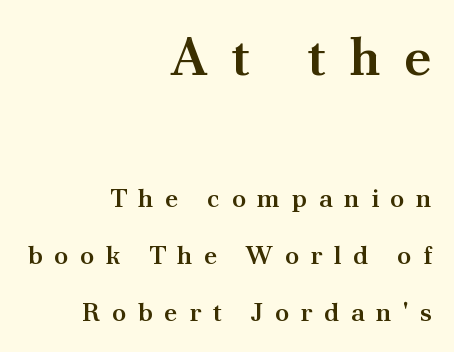
Q: Is the text bold? A: Semi-bold.
Q: Is the text italic (slanted)? A: No, it is upright.
Q: Is the typeface a serif or a sans-serif typeface? A: Serif.
Q: Is the text underlined? A: No.
Q: How is the paragraph aligned? A: Right-aligned.
Q: Is the spacing between letters normal or unusually wide? A: Unusually wide.
Q: Is the spacing between lines tight, normal or loose? A: Loose.
Q: Which block of text is set in a larger size, the first (top) or the second (bottom)? A: The first (top) one.
Q: Width (condensed, normal, or wide)? A: Normal.
Q: Stroke contrast? A: Medium.
Q: x-height? A: Small.
Q: Monospaced? A: No.
